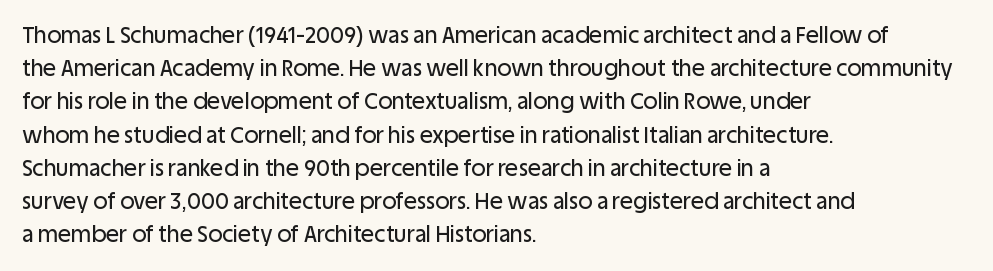
Q: Is the text italic (slanted)? A: No, it is upright.
Q: Is the text underlined? A: No.
Q: How is the paragraph aligned? A: Left-aligned.
Q: Is the spacing between letters normal or unusually wide? A: Normal.
Q: Is the spacing between lines tight, normal or loose? A: Normal.
